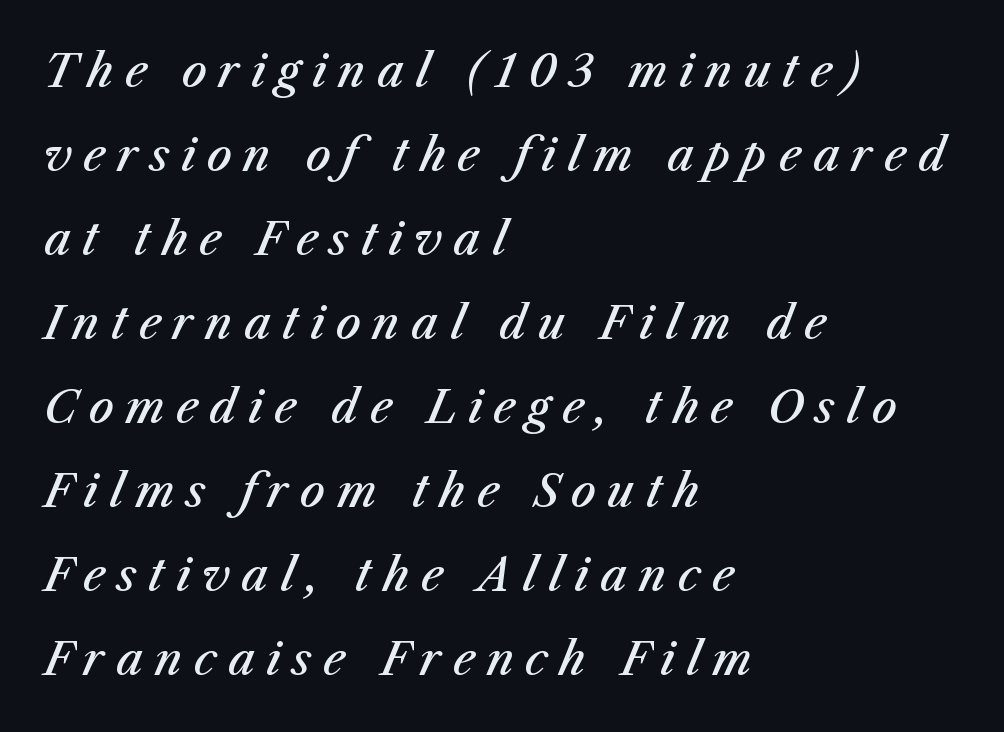
These words are printed semibold, heavier than regular yet not bold. The tracking reads as deliberately expanded to a designer's eye. Regarding leading, the lines here are spaced well apart. Short and long lines alike share a common starting point at left.
